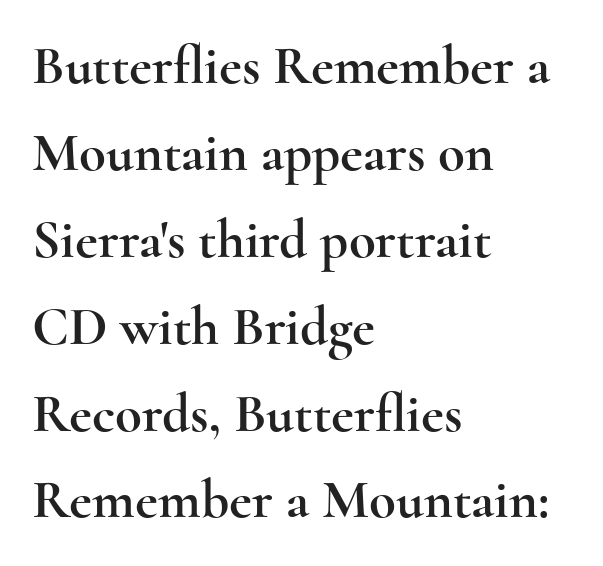
The image shows 55 px wide serif type, upright; set left-aligned, normal line spacing (1.58x), normal letter spacing, not underlined; a small x-height.
